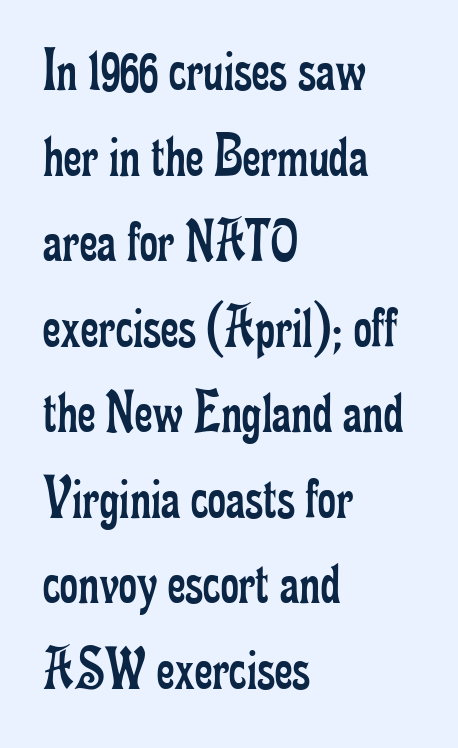
The image shows 62 px regular-weight, condensed serif type, upright; set left-aligned, normal line spacing (1.38x), normal letter spacing, not underlined; low stroke contrast and a small x-height.
